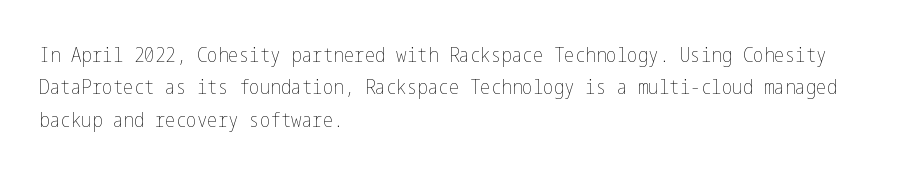
{"italic": "no", "bold": "no", "underline": "no", "align": "left", "line_spacing": "normal", "line_spacing_ratio": 1.54, "letter_spacing": "normal", "letter_spacing_em": 0.0, "glyph_px": 21}
